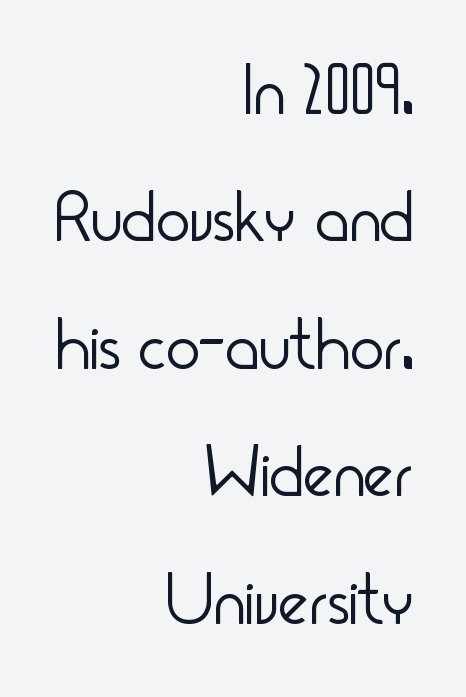
Is the letter spacing exaggerated? No — it looks like the ordinary default. These lines are rendered in a variable-pitch font. The font's upright variant was chosen for this text. What kind of face is this? One without serifs — a sans.
